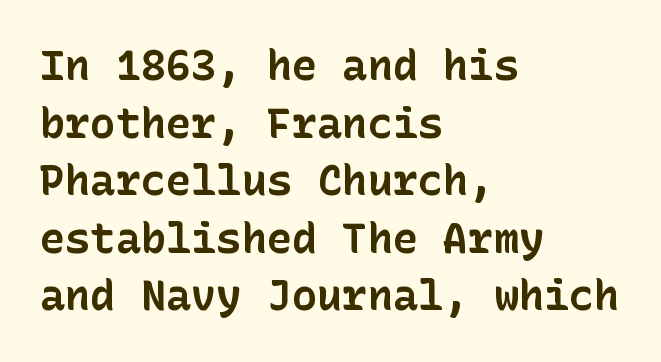
{"serif": "no", "italic": "no", "bold": "yes", "weight": "bold", "width": "normal", "stroke_contrast": "low", "x_height": "medium", "underline": "no", "align": "left", "line_spacing": "normal", "line_spacing_ratio": 1.37, "letter_spacing": "normal", "letter_spacing_em": 0.0, "glyph_px": 42}
